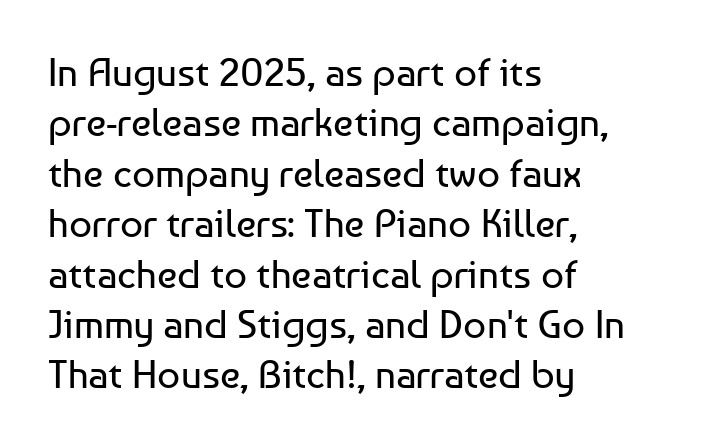
Q: Is the text bold? A: No.
Q: Is the text italic (slanted)? A: No, it is upright.
Q: Is the typeface a serif or a sans-serif typeface? A: Sans-serif.
Q: Is the text underlined? A: No.
Q: How is the paragraph aligned? A: Left-aligned.
Q: Is the spacing between letters normal or unusually wide? A: Normal.
Q: Is the spacing between lines tight, normal or loose? A: Normal.
Q: Width (condensed, normal, or wide)? A: Normal.
Q: Stroke contrast? A: Low.
Q: x-height? A: Medium.
Q: Monospaced? A: No.
